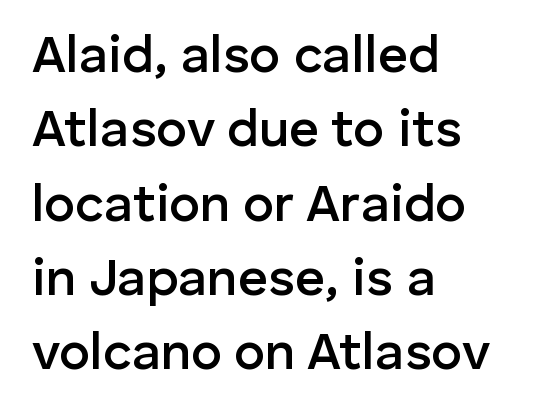
The image shows 52 px semibold sans-serif type, upright; set left-aligned, normal line spacing (1.43x), normal letter spacing, not underlined; low stroke contrast and a medium x-height.
